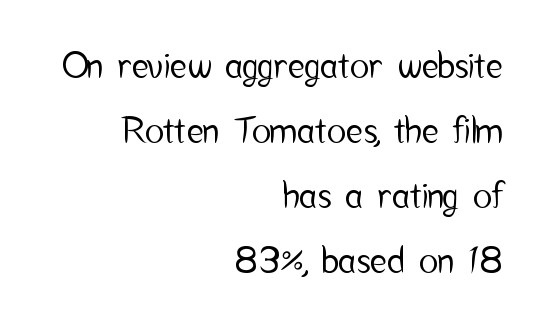
The image shows 36 px condensed sans-serif type, upright; set right-aligned, line spacing 1.81x, normal letter spacing, not underlined; low stroke contrast and a medium x-height.
